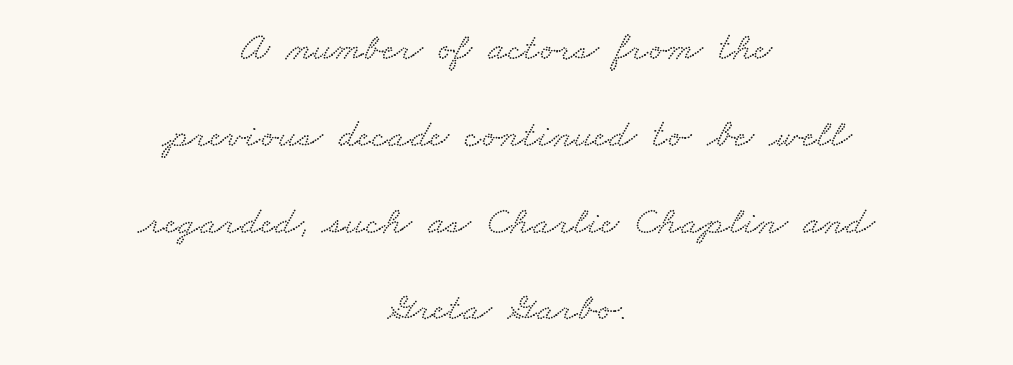
Q: Is the typeface a serif or a sans-serif typeface? A: Serif.
Q: Is the text underlined? A: No.
Q: How is the paragraph aligned? A: Centered.
Q: Is the spacing between letters normal or unusually wide? A: Normal.
Q: Is the spacing between lines tight, normal or loose? A: Loose.
Q: Width (condensed, normal, or wide)? A: Wide.
Q: Stroke contrast? A: Low.
Q: x-height? A: Small.
Q: Monospaced? A: No.
